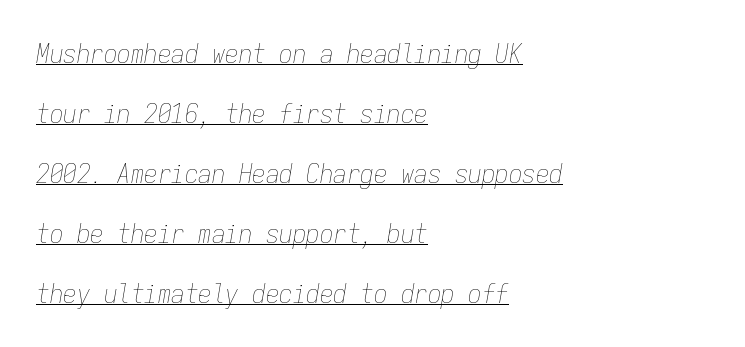
{"italic": "yes", "lean": "right", "slant_degrees": 9, "bold": "no", "underline": "yes", "align": "left", "line_spacing": "loose", "line_spacing_ratio": 2.22, "letter_spacing": "normal", "letter_spacing_em": 0.0, "glyph_px": 27}
